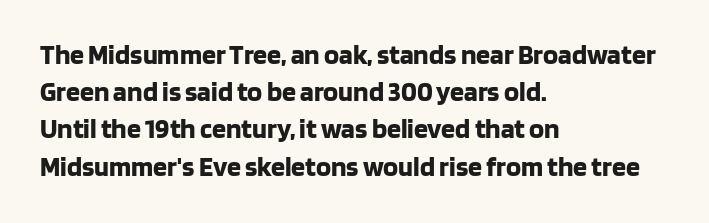
Q: Is the text bold? A: Yes.
Q: Is the text italic (slanted)? A: No, it is upright.
Q: Is the typeface a serif or a sans-serif typeface? A: Sans-serif.
Q: Is the text underlined? A: No.
Q: How is the paragraph aligned? A: Left-aligned.
Q: Is the spacing between letters normal or unusually wide? A: Normal.
Q: Is the spacing between lines tight, normal or loose? A: Normal.
Q: Width (condensed, normal, or wide)? A: Normal.
Q: Stroke contrast? A: Low.
Q: x-height? A: Large.
Q: Monospaced? A: No.
